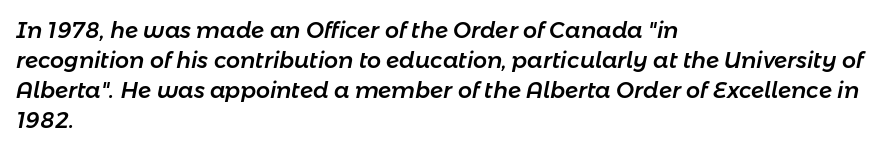
{"italic": "yes", "lean": "right", "slant_degrees": 11, "underline": "no", "align": "left", "line_spacing": "normal", "line_spacing_ratio": 1.36, "letter_spacing": "normal", "letter_spacing_em": 0.0, "glyph_px": 22}
